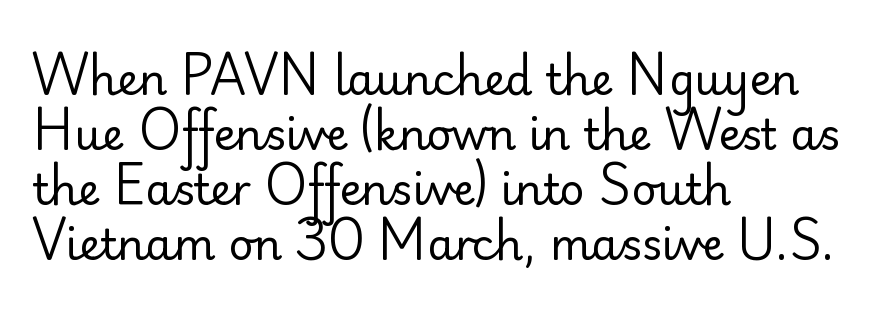
The image shows 43 px regular-weight sans-serif type, upright; set left-aligned, normal line spacing (1.28x), normal letter spacing, not underlined; low stroke contrast and a small x-height.
